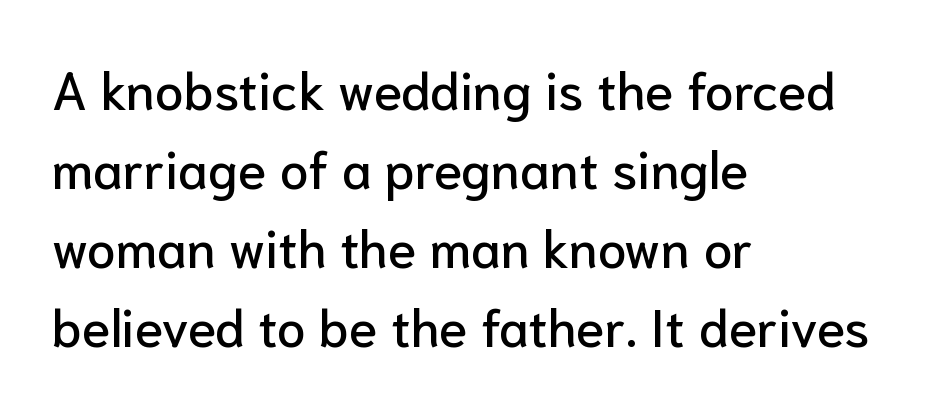
Q: Is the text italic (slanted)? A: No, it is upright.
Q: Is the typeface a serif or a sans-serif typeface? A: Sans-serif.
Q: Is the text underlined? A: No.
Q: How is the paragraph aligned? A: Left-aligned.
Q: Is the spacing between letters normal or unusually wide? A: Normal.
Q: Is the spacing between lines tight, normal or loose? A: Normal.
Q: Width (condensed, normal, or wide)? A: Normal.
Q: Stroke contrast? A: Low.
Q: x-height? A: Medium.
Q: Monospaced? A: No.
